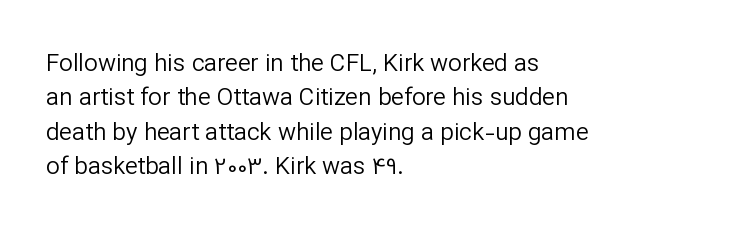
Vertical stems look standard width or narrower in stroke. Default kerning and tracking; the words read as compact shapes. These lines are set flush left with a ragged right edge. The baseline area is clear.
